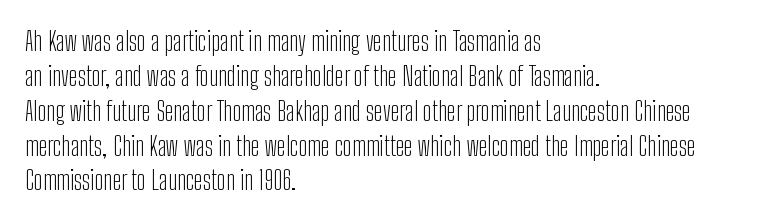
Q: Is the text bold? A: No.
Q: Is the text italic (slanted)? A: No, it is upright.
Q: Is the text underlined? A: No.
Q: How is the paragraph aligned? A: Left-aligned.
Q: Is the spacing between letters normal or unusually wide? A: Normal.
Q: Is the spacing between lines tight, normal or loose? A: Normal.
